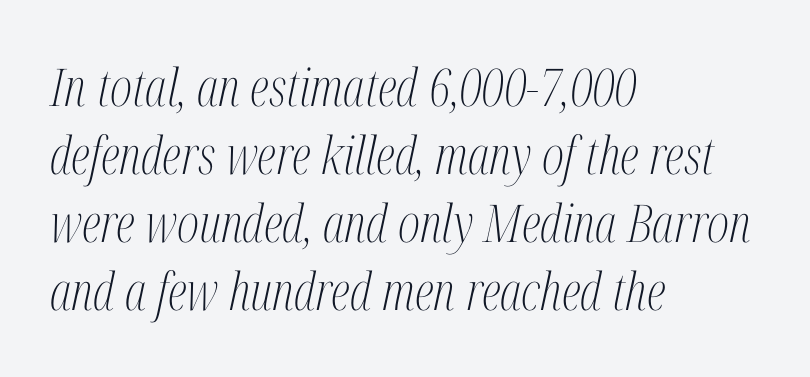
Q: Is the text bold? A: No.
Q: Is the text italic (slanted)? A: Yes, it leans right by about 12 degrees.
Q: Is the typeface a serif or a sans-serif typeface? A: Serif.
Q: Is the text underlined? A: No.
Q: How is the paragraph aligned? A: Left-aligned.
Q: Is the spacing between letters normal or unusually wide? A: Normal.
Q: Is the spacing between lines tight, normal or loose? A: Normal.
Q: Width (condensed, normal, or wide)? A: Condensed.
Q: Stroke contrast? A: Medium.
Q: x-height? A: Medium.
Q: Monospaced? A: No.
